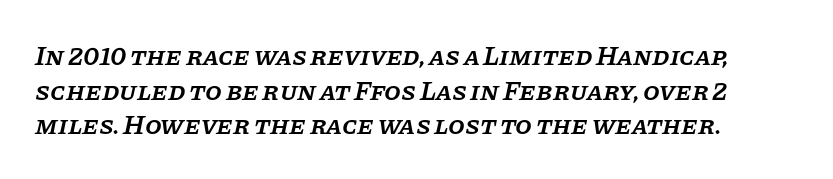
Unmarked baselines from the first word to the last. Nothing unusual about the tracking: characters are spaced as the font intends. How heavy is the stroke? Medium-heavy — a semibold, shy of bold. Yep, that's italic — everything's leaning. Horizontal bands of white between lines are of average thickness.
